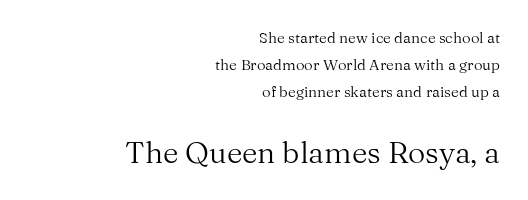
The image shows 30 px regular-weight serif type, upright; set right-aligned, line spacing 1.81x, normal letter spacing, not underlined; the second (bottom) block is 2.0x larger; medium stroke contrast and a medium x-height.
